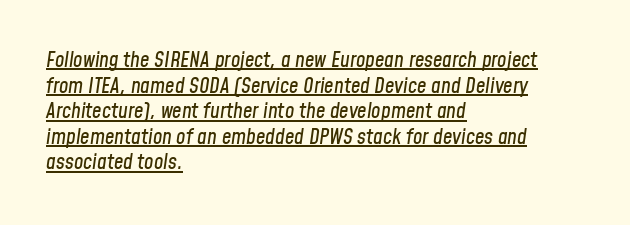
{"italic": "yes", "lean": "right", "slant_degrees": 8, "underline": "yes", "align": "left", "line_spacing_ratio": 1.22, "letter_spacing": "normal", "letter_spacing_em": 0.0, "glyph_px": 21}
